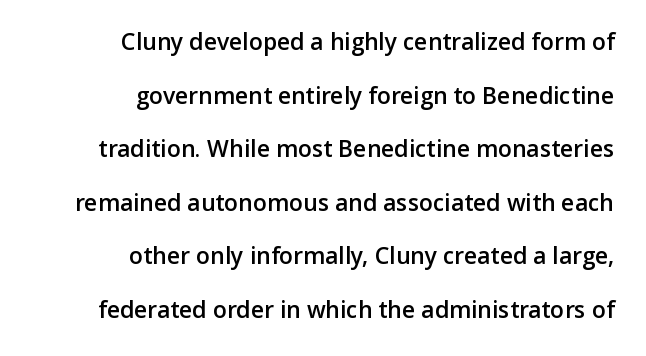
{"italic": "no", "bold": "semi", "underline": "no", "align": "right", "line_spacing": "loose", "line_spacing_ratio": 2.33, "letter_spacing": "normal", "letter_spacing_em": 0.0, "glyph_px": 23}
